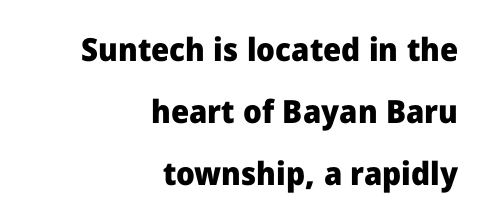
{"serif": "no", "italic": "no", "bold": "yes", "weight": "heavy", "width": "normal", "stroke_contrast": "low", "x_height": "medium", "monospaced": "no", "underline": "no", "align": "right", "line_spacing": "loose", "line_spacing_ratio": 1.94, "letter_spacing": "normal", "letter_spacing_em": 0.0, "glyph_px": 32}
